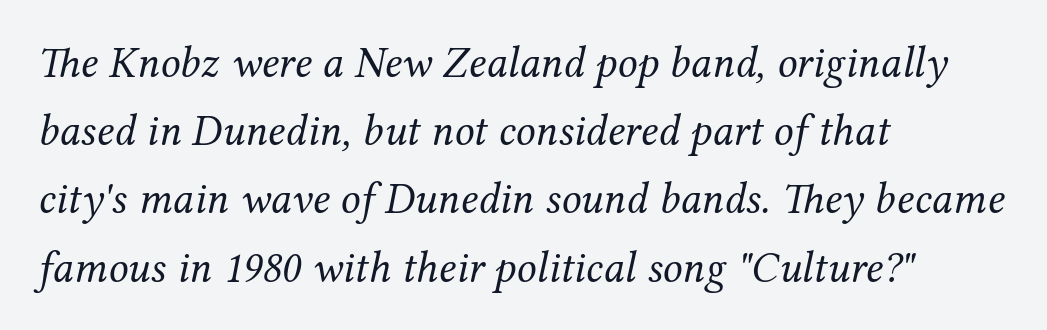
Reading down the column, the eye jumps a familiar distance to each next line. Heaviness? Minimal to ordinary, like unemphasized prose. No word sits above an underline. Letter spacing: default. These lines stack with their left ends in a neat column.
